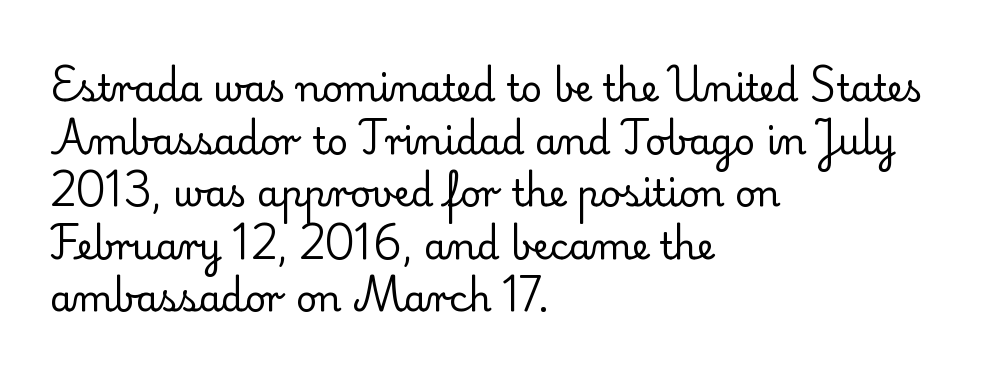
Summary of vertical rhythm: regular, with standard interline spacing. The weight tops out at a normal text grade. Caption: multi-line text, flush left, ragged right. The rendering uses natural spacing where letterforms have individual widths. Posture: straight, roman, zero tilt.
